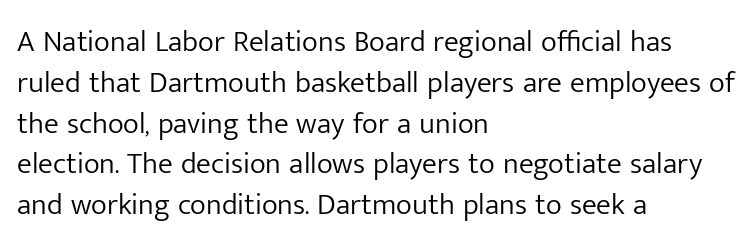
{"serif": "no", "italic": "no", "bold": "no", "weight": "light", "width": "normal", "stroke_contrast": "low", "x_height": "medium", "monospaced": "no", "underline": "no", "align": "left", "line_spacing": "normal", "line_spacing_ratio": 1.36, "letter_spacing": "normal", "letter_spacing_em": 0.0, "glyph_px": 30}
